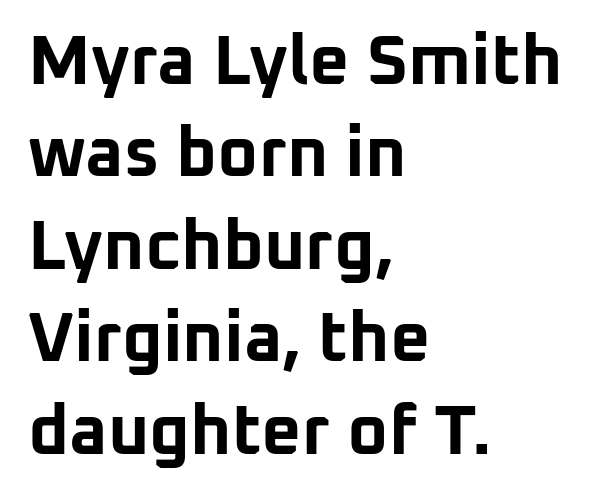
Q: Is the text bold? A: Yes.
Q: Is the text italic (slanted)? A: No, it is upright.
Q: Is the typeface a serif or a sans-serif typeface? A: Sans-serif.
Q: Is the text underlined? A: No.
Q: How is the paragraph aligned? A: Left-aligned.
Q: Is the spacing between letters normal or unusually wide? A: Normal.
Q: Is the spacing between lines tight, normal or loose? A: Normal.
Q: Width (condensed, normal, or wide)? A: Normal.
Q: Stroke contrast? A: Low.
Q: x-height? A: Medium.
Q: Monospaced? A: No.
